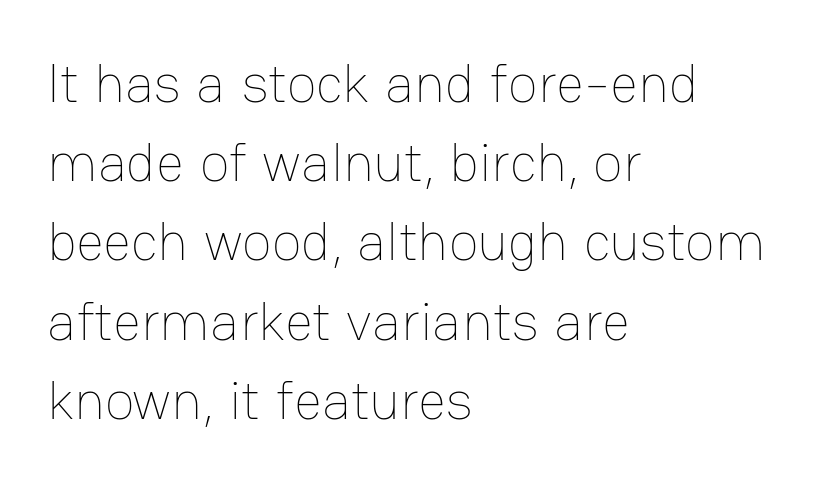
Reading down the block, your eye returns to a fixed left position each line. Students, note that the glyphs here touch the page at normal intervals. Looks like regular typesetting: each glyph gets only the width it needs. Quick note: underline off.
